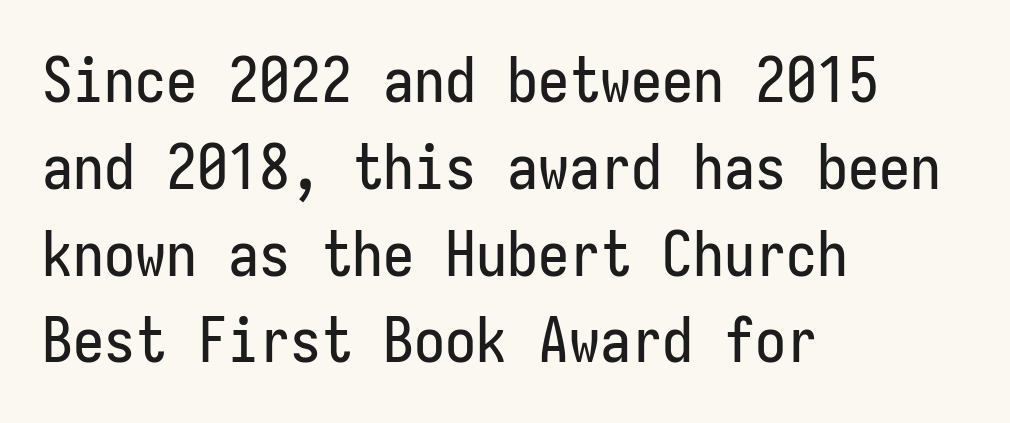
The image shows 62 px condensed sans-serif type, upright, monospaced; set left-aligned, normal line spacing (1.4x), normal letter spacing, not underlined; low stroke contrast and a medium x-height.
